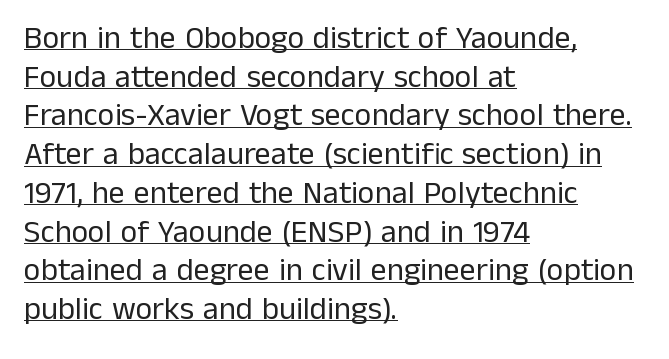
Think standard paragraph weight, or any step lighter than that. The sample's only ornament is a line tracing under the words. Each word holds together tightly as a unit, with standard inter-letter gaps. This sample uses a sans-serif face.
